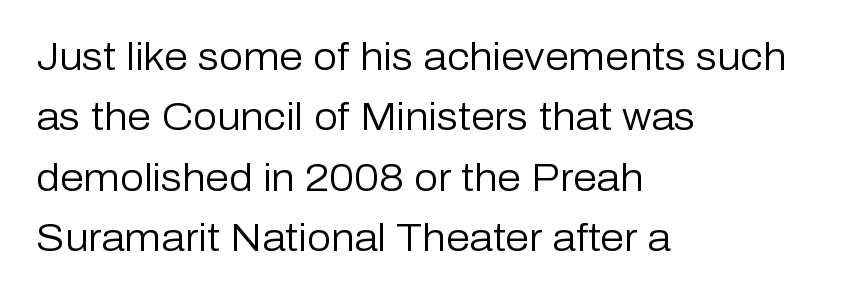
Q: Is the text bold? A: No.
Q: Is the text italic (slanted)? A: No, it is upright.
Q: Is the typeface a serif or a sans-serif typeface? A: Sans-serif.
Q: Is the text underlined? A: No.
Q: How is the paragraph aligned? A: Left-aligned.
Q: Is the spacing between letters normal or unusually wide? A: Normal.
Q: Is the spacing between lines tight, normal or loose? A: Normal.
Q: Width (condensed, normal, or wide)? A: Normal.
Q: Stroke contrast? A: Low.
Q: x-height? A: Medium.
Q: Monospaced? A: No.
